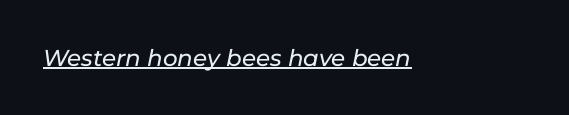
{"italic": "yes", "lean": "right", "slant_degrees": 11, "underline": "yes", "letter_spacing": "normal", "letter_spacing_em": 0.0, "glyph_px": 23}
